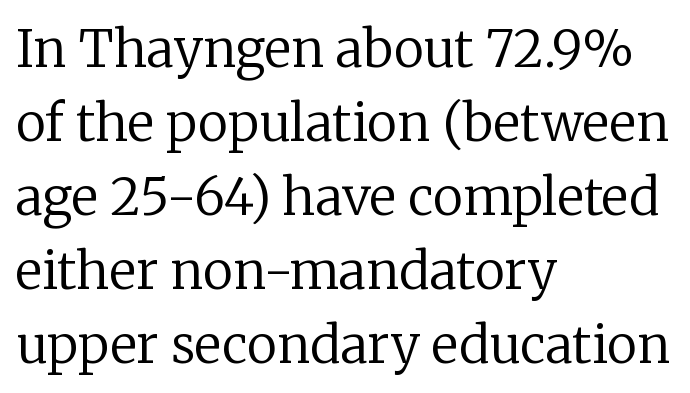
The image shows 51 px regular-weight serif type, upright; set left-aligned, normal line spacing (1.45x), normal letter spacing, not underlined; low stroke contrast and a medium x-height.
